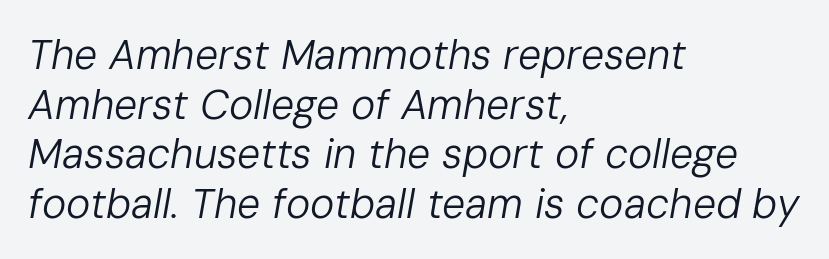
In CSS terms this would be text-align: left. Quick note: underline off. Do the characters align in a grid? No, the font is proportional. The font is comparable to plain body text, perhaps lighter. The passage shown has conventional tracking throughout. Would a proofreader flag this as italicized? Yes.
